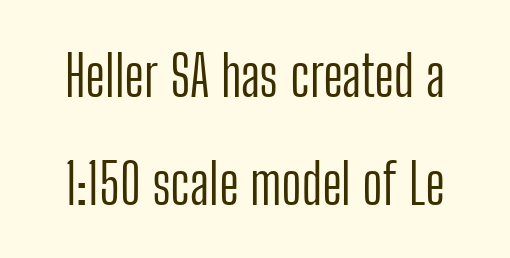
The image shows 56 px light, condensed sans-serif type, upright; set loose line spacing (1.92x), normal letter spacing, not underlined; low stroke contrast and a medium x-height.
